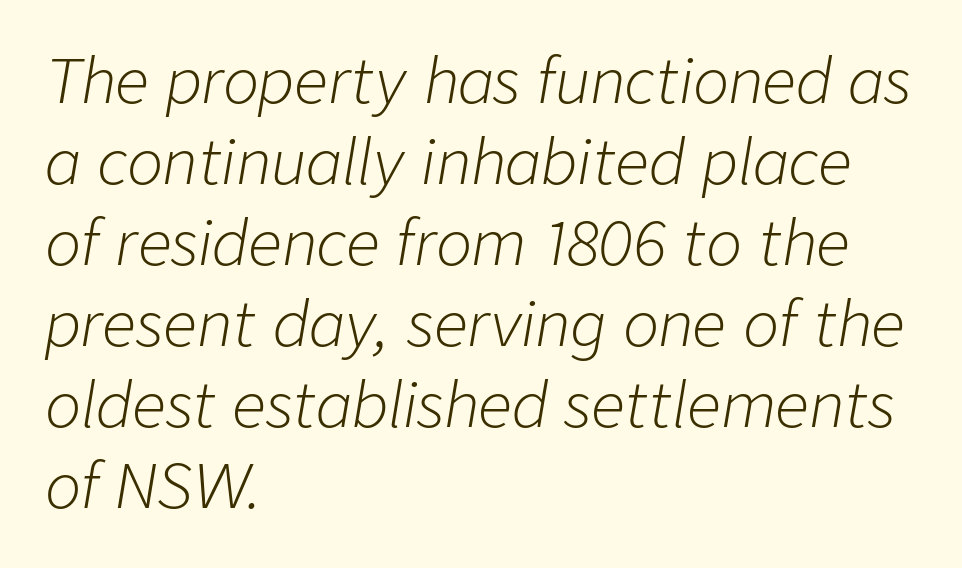
{"italic": "yes", "lean": "right", "slant_degrees": 9, "bold": "no", "weight": "light", "width": "normal", "stroke_contrast": "low", "x_height": "medium", "monospaced": "no", "underline": "no", "align": "left", "line_spacing": "normal", "line_spacing_ratio": 1.35, "letter_spacing": "normal", "letter_spacing_em": 0.0, "glyph_px": 60}
